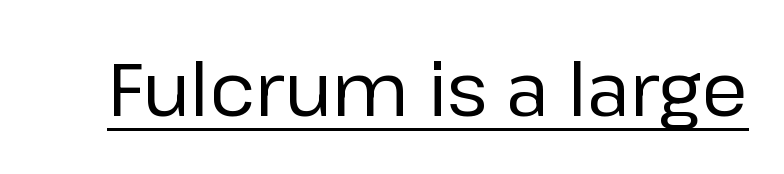
Q: Is the text bold? A: No.
Q: Is the text italic (slanted)? A: No, it is upright.
Q: Is the typeface a serif or a sans-serif typeface? A: Sans-serif.
Q: Is the text underlined? A: Yes.
Q: Is the spacing between letters normal or unusually wide? A: Normal.
Q: Width (condensed, normal, or wide)? A: Normal.
Q: Stroke contrast? A: Low.
Q: x-height? A: Medium.
Q: Monospaced? A: No.
